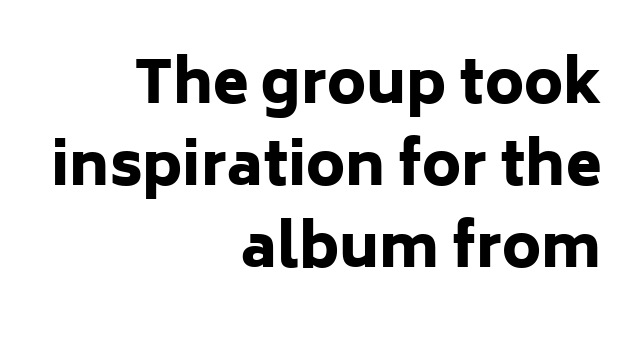
Q: Is the text bold? A: Yes.
Q: Is the text italic (slanted)? A: No, it is upright.
Q: Is the typeface a serif or a sans-serif typeface? A: Sans-serif.
Q: Is the text underlined? A: No.
Q: How is the paragraph aligned? A: Right-aligned.
Q: Is the spacing between letters normal or unusually wide? A: Normal.
Q: Is the spacing between lines tight, normal or loose? A: Normal.
Q: Width (condensed, normal, or wide)? A: Normal.
Q: Stroke contrast? A: Low.
Q: x-height? A: Medium.
Q: Monospaced? A: No.
